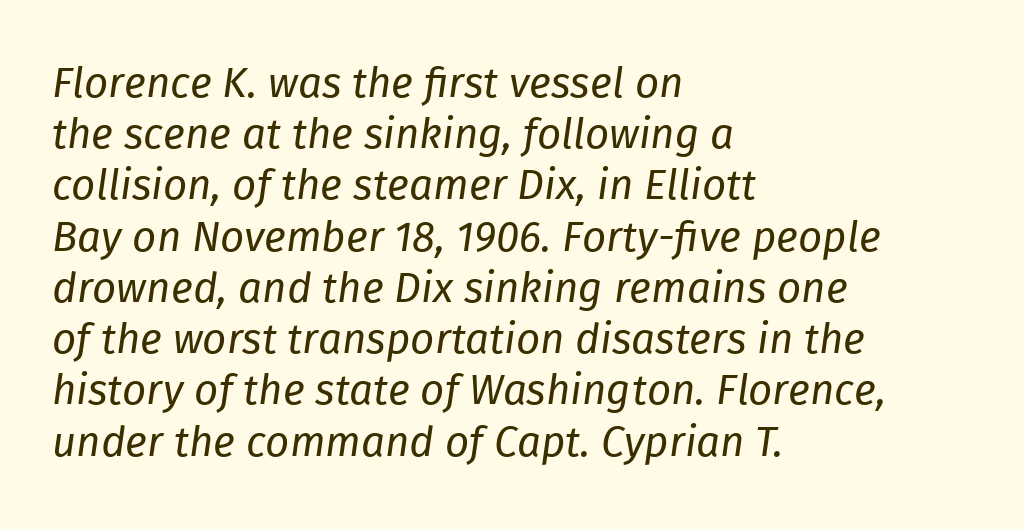
The image shows 42 px regular-weight type, italic (leaning right); set left-aligned, line spacing 1.22x, normal letter spacing, not underlined; low stroke contrast and a medium x-height.
